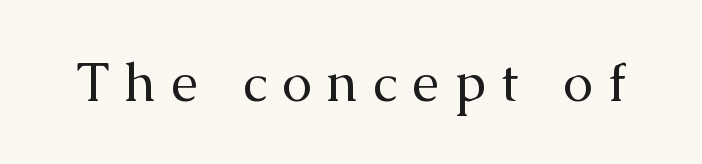
{"serif": "yes", "italic": "no", "bold": "no", "weight": "regular", "width": "normal", "stroke_contrast": "medium", "x_height": "medium", "monospaced": "no", "underline": "no", "letter_spacing": "wide", "letter_spacing_em": 0.28, "glyph_px": 54}
